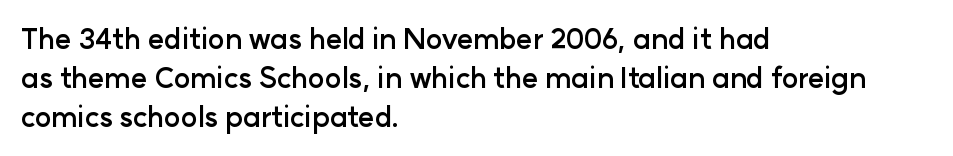
The image shows 28 px semibold sans-serif type, upright; set left-aligned, normal line spacing (1.39x), normal letter spacing, not underlined; low stroke contrast and a medium x-height.
